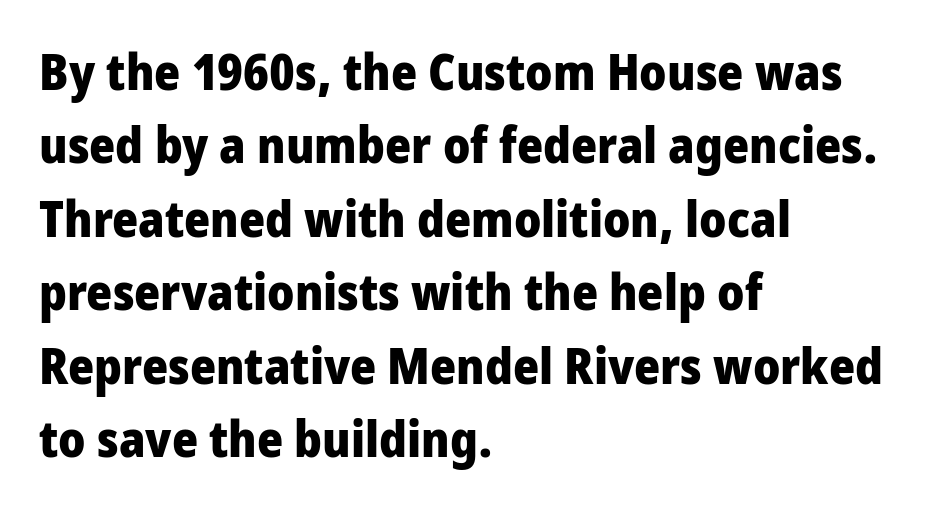
{"serif": "no", "italic": "no", "bold": "yes", "weight": "heavy", "width": "condensed", "stroke_contrast": "low", "x_height": "large", "monospaced": "no", "underline": "no", "align": "left", "line_spacing": "normal", "line_spacing_ratio": 1.47, "letter_spacing": "normal", "letter_spacing_em": 0.0, "glyph_px": 50}
